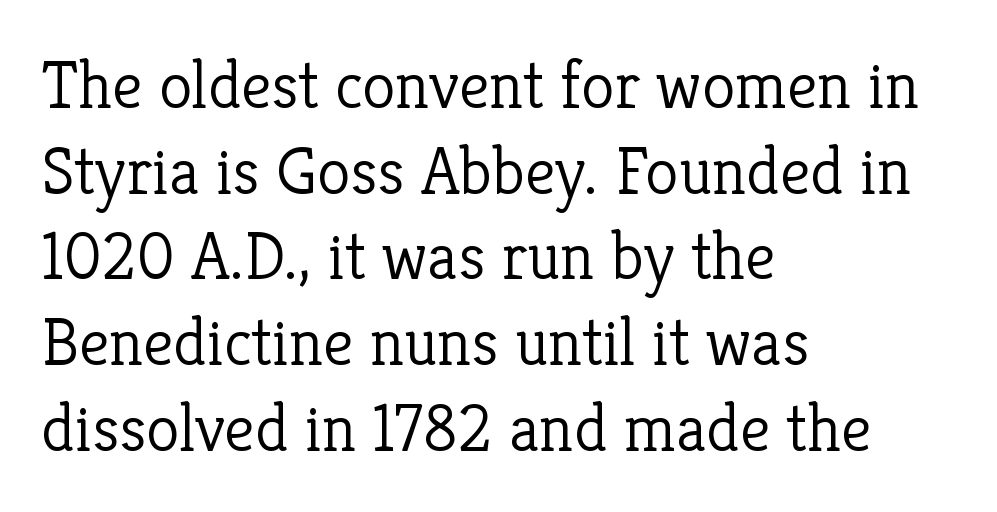
Q: Is the text bold? A: No.
Q: Is the text italic (slanted)? A: No, it is upright.
Q: Is the typeface a serif or a sans-serif typeface? A: Serif.
Q: Is the text underlined? A: No.
Q: How is the paragraph aligned? A: Left-aligned.
Q: Is the spacing between letters normal or unusually wide? A: Normal.
Q: Is the spacing between lines tight, normal or loose? A: Normal.
Q: Width (condensed, normal, or wide)? A: Normal.
Q: Stroke contrast? A: Low.
Q: x-height? A: Medium.
Q: Monospaced? A: No.
